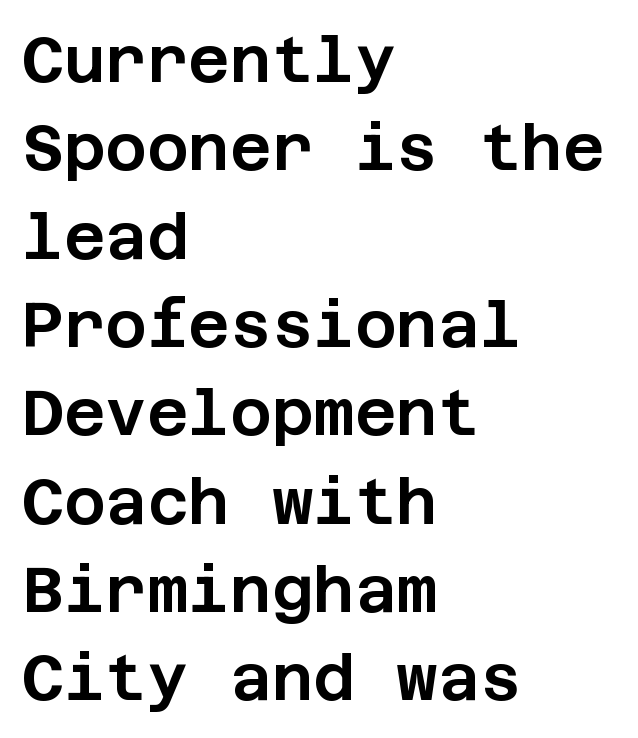
The image shows 64 px sans-serif type, upright; set left-aligned, normal line spacing (1.38x), normal letter spacing, not underlined; low stroke contrast and a large x-height.
